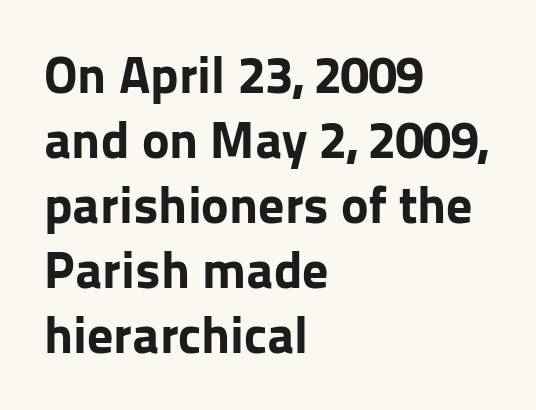
The image shows 52 px bold sans-serif type, upright; set left-aligned, normal line spacing (1.25x), normal letter spacing, not underlined; low stroke contrast and a medium x-height.
